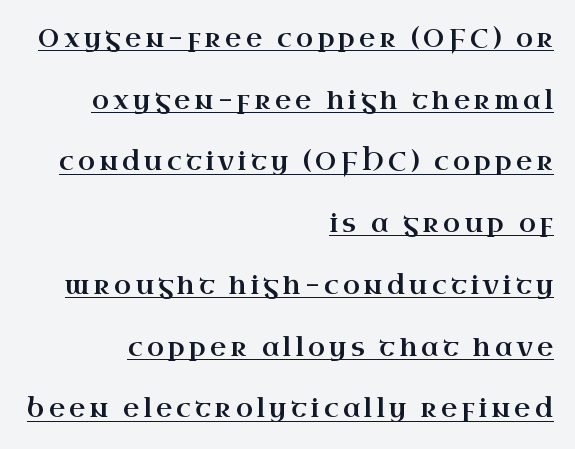
{"italic": "no", "underline": "yes", "align": "right", "line_spacing": "loose", "line_spacing_ratio": 2.47, "glyph_px": 25}
